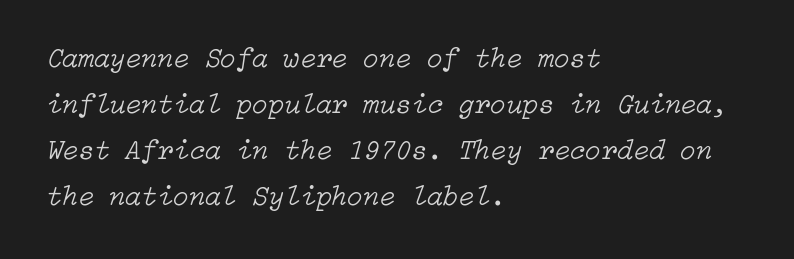
Glance below the letters and you will spot only blank space. Tracking here is standard; glyphs follow each other at the usual distance. The letters are slanted; this is an italic face. Evenly set lines give the paragraph a standard silhouette.
